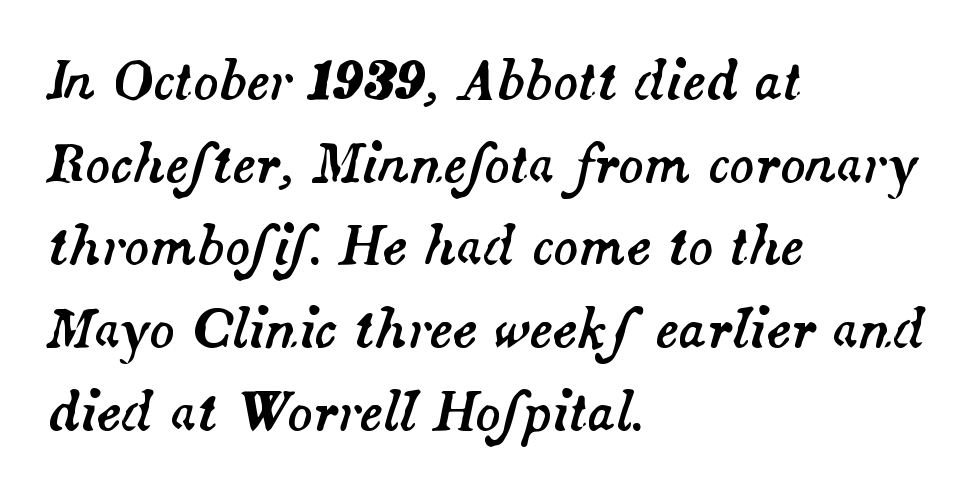
Q: Is the text italic (slanted)? A: Yes, it leans right by about 14 degrees.
Q: Is the text underlined? A: No.
Q: How is the paragraph aligned? A: Left-aligned.
Q: Is the spacing between letters normal or unusually wide? A: Normal.
Q: Is the spacing between lines tight, normal or loose? A: Normal.
Q: Width (condensed, normal, or wide)? A: Normal.
Q: Stroke contrast? A: Medium.
Q: x-height? A: Small.
Q: Monospaced? A: No.
